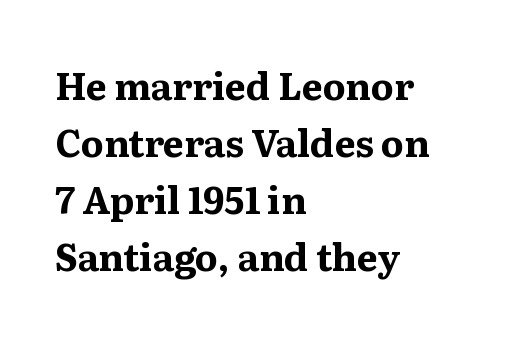
A classic flush-left, rag-right setting is used for this passage. Plain, unruled lines of type. Normally led — the rows are evenly, conventionally spaced. You'd pick this weight for a headline — it's a proper bold. Posture: upright roman. Honestly, the letter spacing is just normal — you wouldn't notice it.
